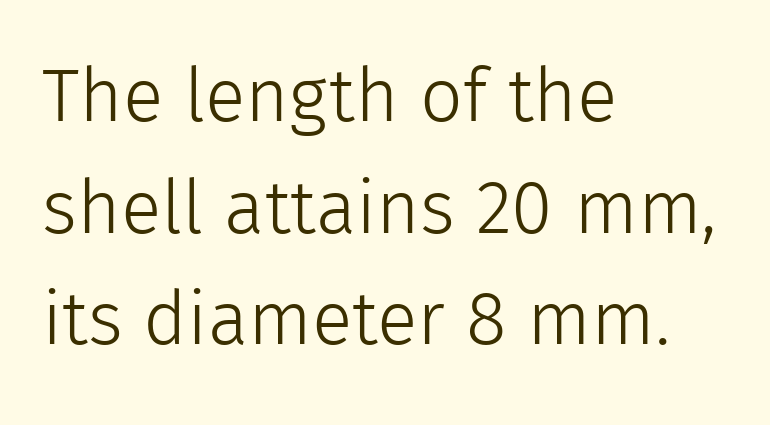
The image shows 75 px light sans-serif type, upright; set left-aligned, normal line spacing (1.49x), normal letter spacing, not underlined; a medium x-height.
